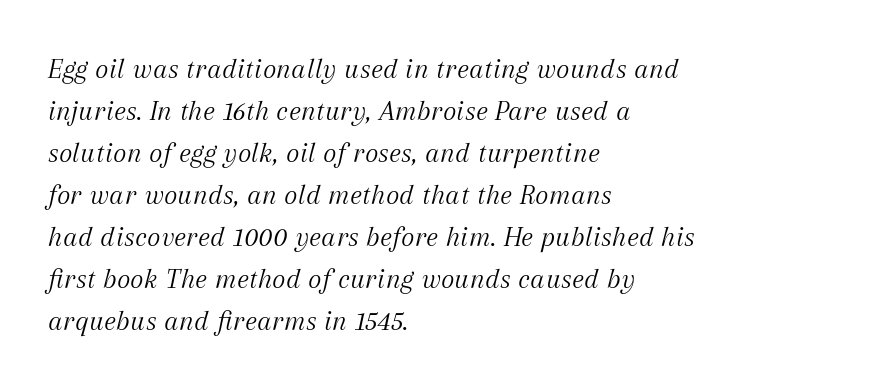
The image shows 29 px light serif type, italic (leaning right); set left-aligned, normal line spacing (1.45x), normal letter spacing, not underlined; medium stroke contrast and a medium x-height.
